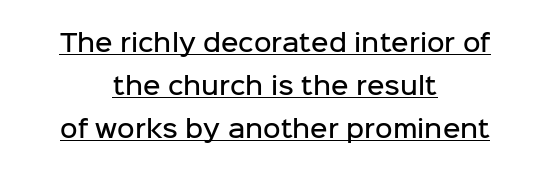
Where is the straight margin? There isn't one; the lines are centered. Descenders here cross a horizontal rule under the line. The passage shown has conventional tracking throughout. Its strokes are somewhat broadened, the hallmark of semibold type.
